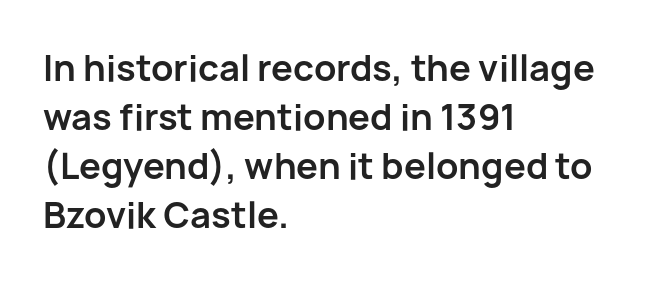
Q: Is the text bold? A: Yes.
Q: Is the text italic (slanted)? A: No, it is upright.
Q: Is the typeface a serif or a sans-serif typeface? A: Sans-serif.
Q: Is the text underlined? A: No.
Q: How is the paragraph aligned? A: Left-aligned.
Q: Is the spacing between letters normal or unusually wide? A: Normal.
Q: Is the spacing between lines tight, normal or loose? A: Normal.
Q: Width (condensed, normal, or wide)? A: Normal.
Q: Stroke contrast? A: Low.
Q: x-height? A: Medium.
Q: Monospaced? A: No.
